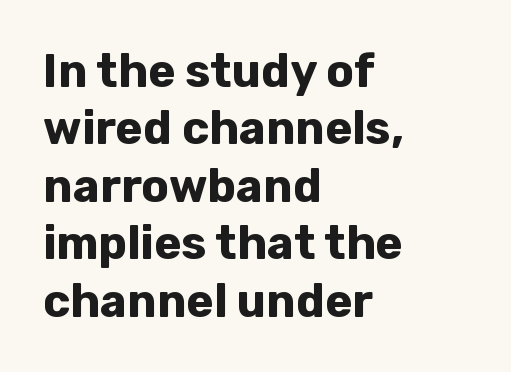
{"serif": "no", "italic": "no", "bold": "yes", "weight": "bold", "width": "normal", "stroke_contrast": "low", "x_height": "medium", "monospaced": "no", "underline": "no", "align": "left", "line_spacing": "normal", "line_spacing_ratio": 1.25, "letter_spacing": "normal", "letter_spacing_em": 0.0, "glyph_px": 46}
